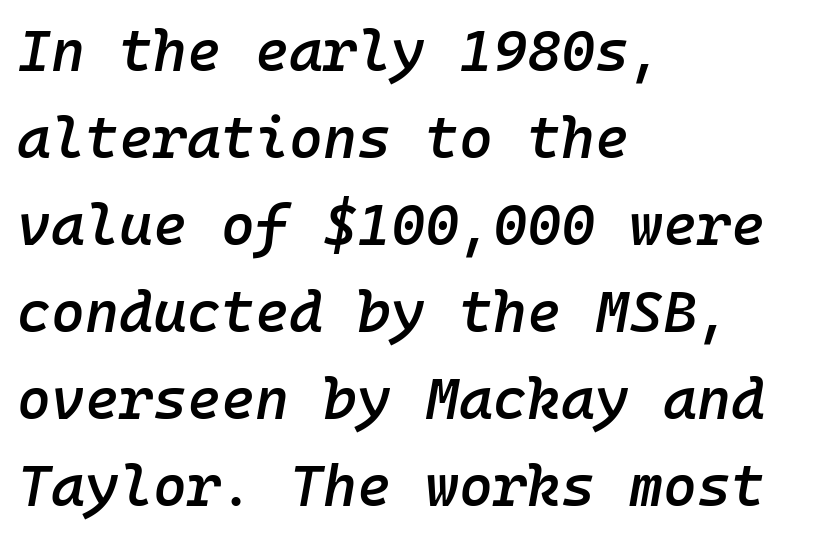
The image shows 58 px semibold type, italic (leaning right), monospaced; set left-aligned, normal line spacing (1.5x), normal letter spacing, not underlined; low stroke contrast and a medium x-height.
